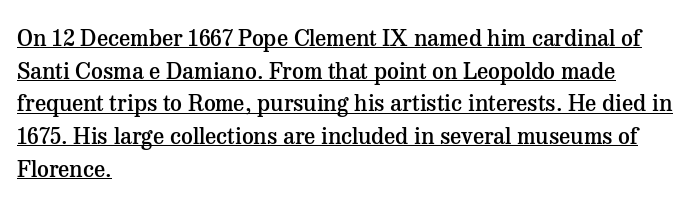
Q: Is the text bold? A: Semi-bold.
Q: Is the text italic (slanted)? A: No, it is upright.
Q: Is the text underlined? A: Yes.
Q: How is the paragraph aligned? A: Left-aligned.
Q: Is the spacing between letters normal or unusually wide? A: Normal.
Q: Is the spacing between lines tight, normal or loose? A: Normal.
